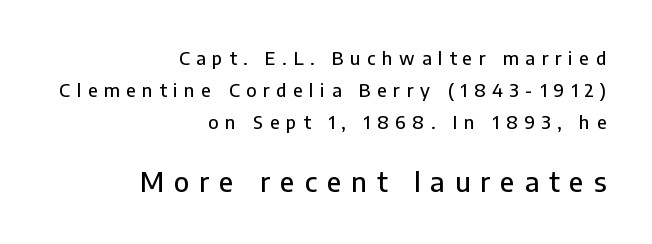
{"italic": "no", "underline": "no", "align": "right", "line_spacing_ratio": 1.78, "letter_spacing": "wide", "letter_spacing_em": 0.37, "larger_block": "second", "size_ratio": 1.5, "glyph_px": 27}
